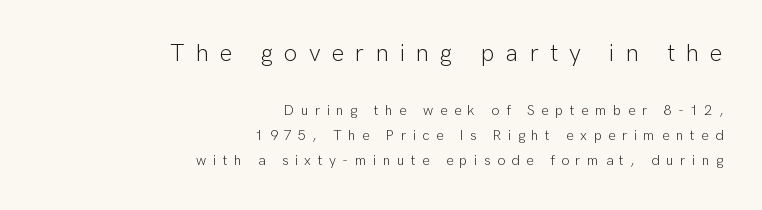
Q: Is the text bold? A: No.
Q: Is the text italic (slanted)? A: No, it is upright.
Q: Is the text underlined? A: No.
Q: How is the paragraph aligned? A: Right-aligned.
Q: Is the spacing between letters normal or unusually wide? A: Unusually wide.
Q: Which block of text is set in a larger size, the first (top) or the second (bottom)? A: The first (top) one.
